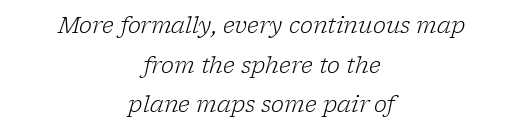
{"italic": "yes", "lean": "right", "slant_degrees": 17, "bold": "no", "underline": "no", "align": "center", "line_spacing_ratio": 1.8, "letter_spacing": "normal", "letter_spacing_em": 0.0, "glyph_px": 22}
